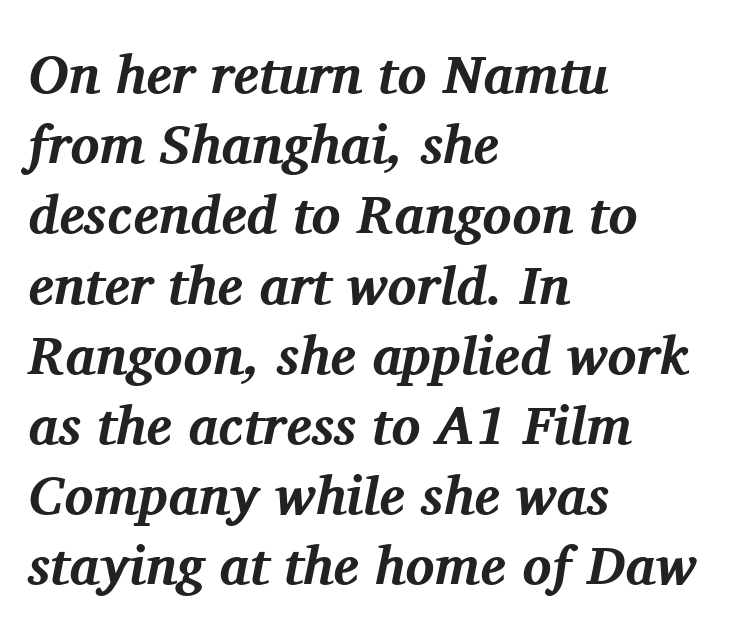
Q: Is the text bold? A: Yes.
Q: Is the text italic (slanted)? A: Yes, it leans right by about 11 degrees.
Q: Is the typeface a serif or a sans-serif typeface? A: Serif.
Q: Is the text underlined? A: No.
Q: How is the paragraph aligned? A: Left-aligned.
Q: Is the spacing between letters normal or unusually wide? A: Normal.
Q: Is the spacing between lines tight, normal or loose? A: Normal.
Q: Width (condensed, normal, or wide)? A: Normal.
Q: Stroke contrast? A: Medium.
Q: x-height? A: Medium.
Q: Monospaced? A: No.
